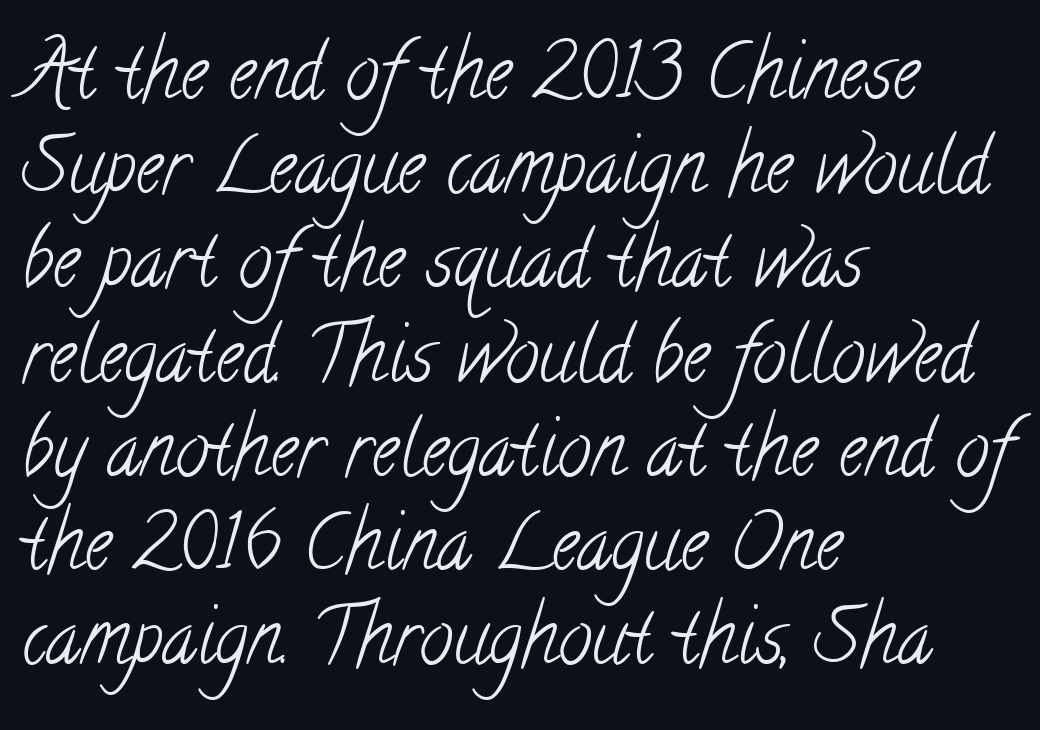
The image shows 76 px light, condensed serif type; set left-aligned, line spacing 1.24x, normal letter spacing, not underlined; low stroke contrast and a small x-height.
